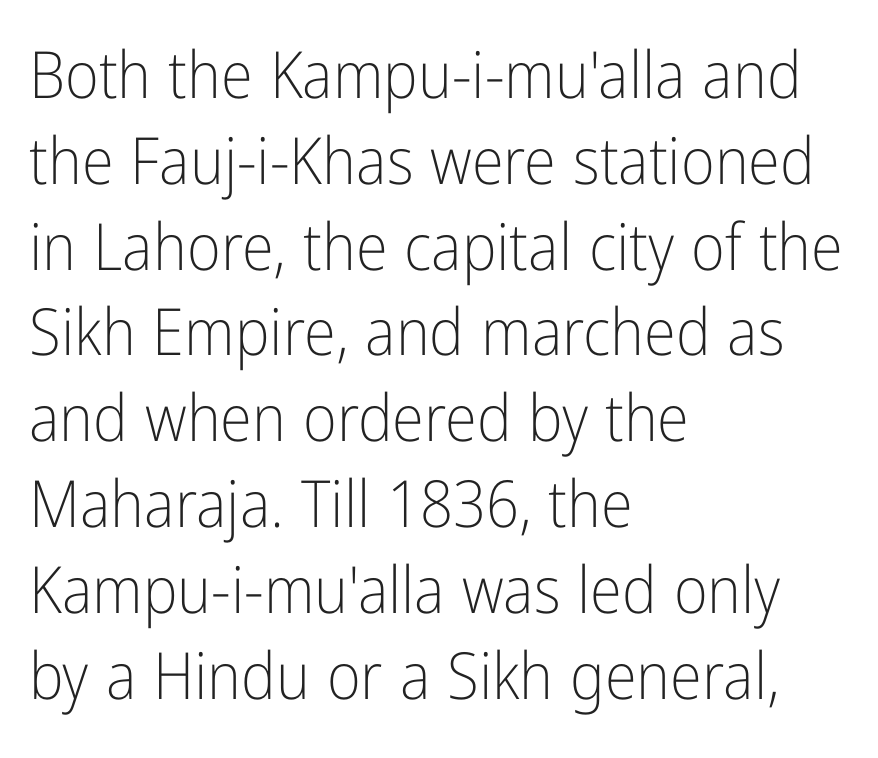
The letters advance in unequal steps, a hallmark of proportional type. Style check: upright. Are there feet on the stems? There aren't — it's a sans. The leading is moderate, giving the passage an even texture.
